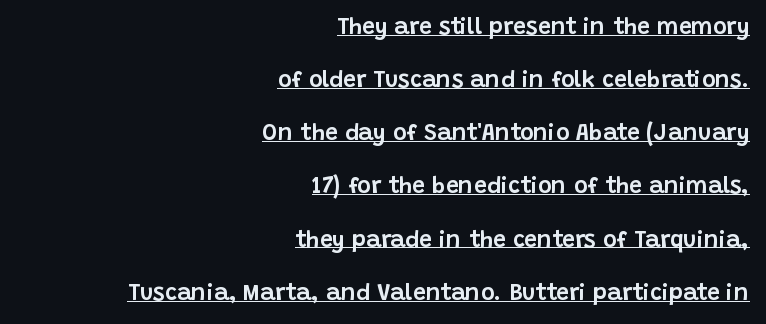
The axis of the letterforms is exactly vertical. Summary of vertical rhythm: relaxed, with wide interline spacing. Glyph-to-glyph distance matches everyday printed text. One-word summary of the alignment: right. Every word sits above its own underline.
